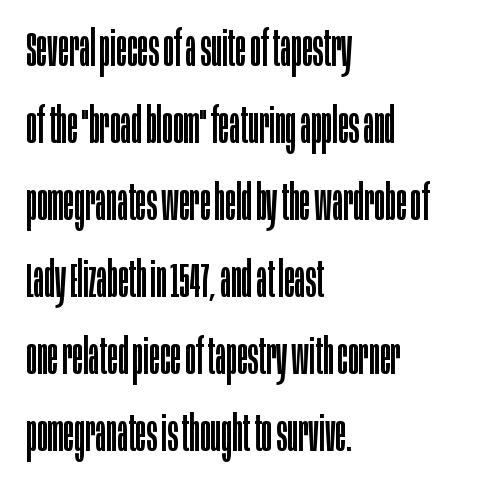
Q: Is the text bold? A: No.
Q: Is the text italic (slanted)? A: No, it is upright.
Q: Is the typeface a serif or a sans-serif typeface? A: Sans-serif.
Q: Is the text underlined? A: No.
Q: How is the paragraph aligned? A: Left-aligned.
Q: Is the spacing between letters normal or unusually wide? A: Normal.
Q: Is the spacing between lines tight, normal or loose? A: Normal.
Q: Width (condensed, normal, or wide)? A: Condensed.
Q: Stroke contrast? A: Low.
Q: x-height? A: Large.
Q: Monospaced? A: No.
